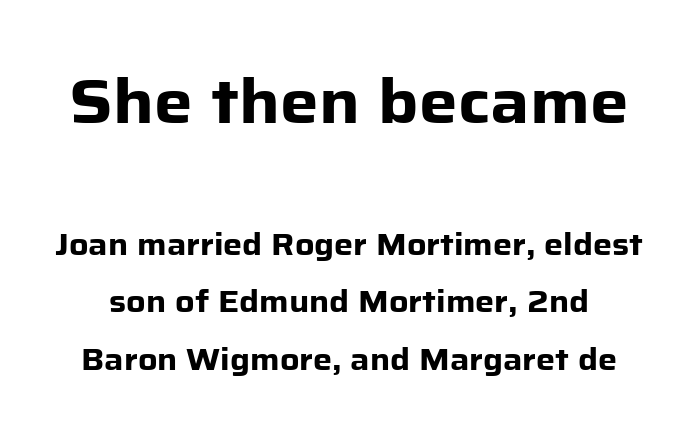
{"serif": "no", "italic": "no", "bold": "yes", "weight": "heavy", "width": "normal", "stroke_contrast": "low", "x_height": "medium", "monospaced": "no", "underline": "no", "line_spacing": "loose", "line_spacing_ratio": 1.93, "letter_spacing": "normal", "letter_spacing_em": 0.0, "larger_block": "first", "size_ratio": 2.03, "glyph_px": 61}
